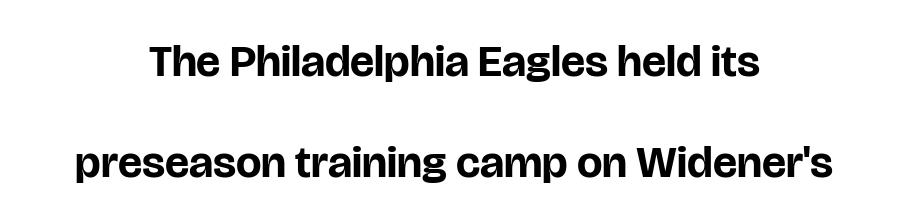
{"serif": "no", "italic": "no", "bold": "yes", "weight": "bold", "width": "normal", "stroke_contrast": "low", "x_height": "large", "monospaced": "no", "underline": "no", "align": "center", "line_spacing": "loose", "line_spacing_ratio": 2.24, "letter_spacing": "normal", "letter_spacing_em": 0.0, "glyph_px": 45}
